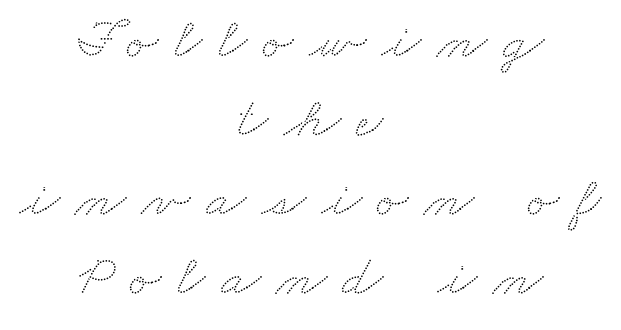
Q: Is the text underlined? A: No.
Q: How is the paragraph aligned? A: Centered.
Q: Is the spacing between letters normal or unusually wide? A: Unusually wide.
Q: Is the spacing between lines tight, normal or loose? A: Normal.
Q: Width (condensed, normal, or wide)? A: Wide.
Q: Stroke contrast? A: Low.
Q: x-height? A: Small.
Q: Monospaced? A: No.
